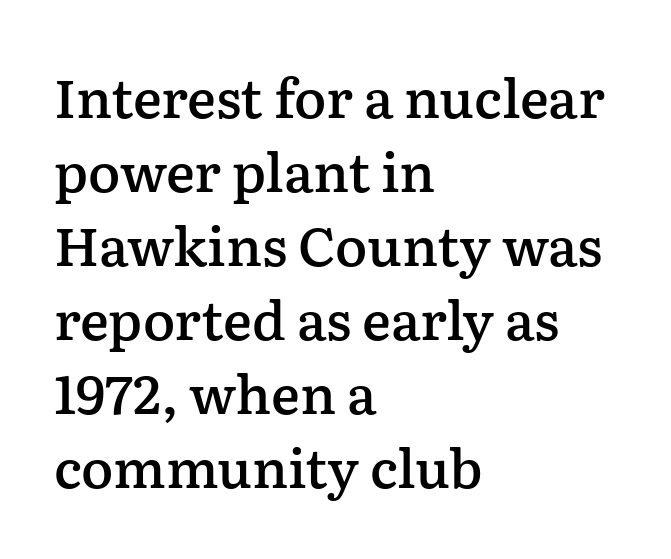
The image shows 54 px semibold serif type, upright; set left-aligned, normal line spacing (1.37x), normal letter spacing, not underlined; low stroke contrast and a medium x-height.
